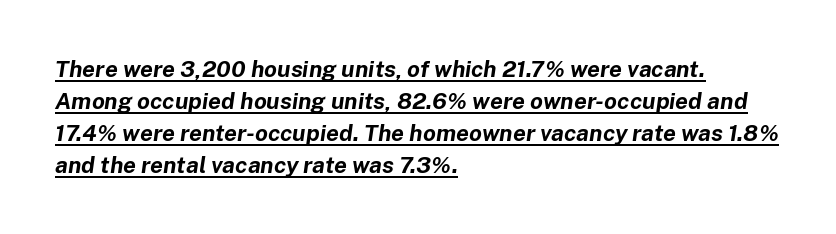
{"italic": "yes", "lean": "right", "slant_degrees": 8, "bold": "yes", "underline": "yes", "align": "left", "line_spacing": "normal", "line_spacing_ratio": 1.39, "letter_spacing": "normal", "letter_spacing_em": 0.0, "glyph_px": 23}
